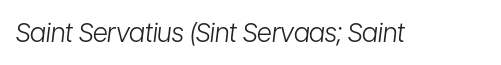
The image shows 26 px text type, italic (leaning right); set normal letter spacing, not underlined.
